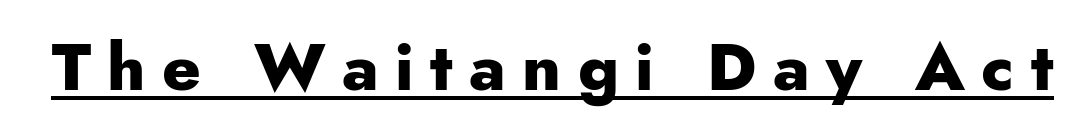
The image shows 66 px heavy sans-serif type, upright; set unusually wide letter spacing (+0.25 em), underlined; low stroke contrast and a small x-height.
